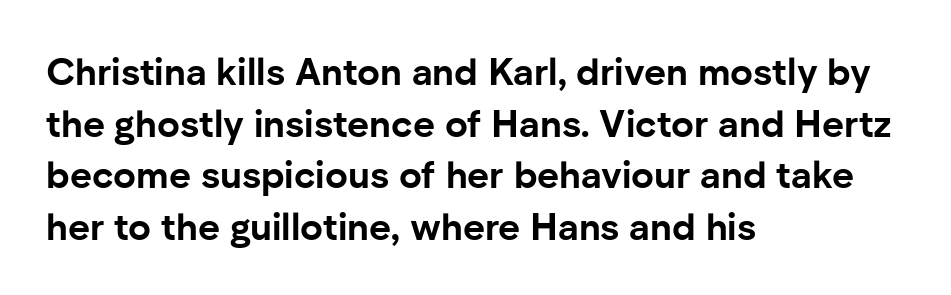
The gap between lines stays unmarked. The type is set solid horizontally, with unmodified tracking. Note: no serifs on the glyphs. Set as a true bold cut, around the 700 mark. A normal amount of white space separates one row of letters from the next.
